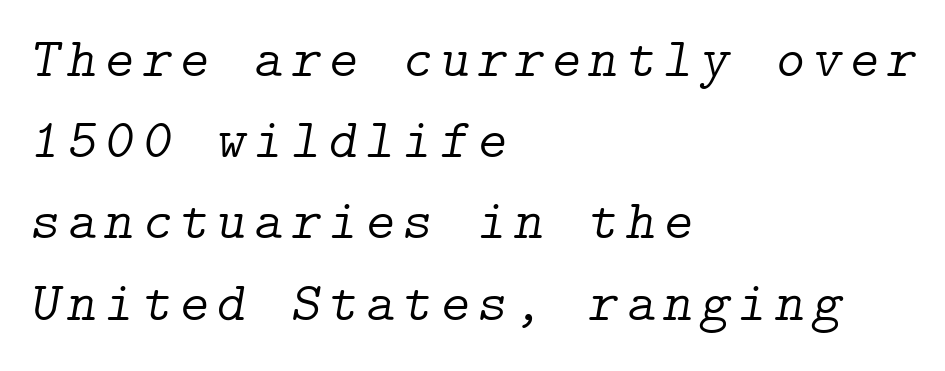
{"serif": "yes", "italic": "yes", "lean": "right", "slant_degrees": 9, "bold": "no", "weight": "light", "width": "normal", "stroke_contrast": "low", "x_height": "medium", "underline": "no", "align": "left", "line_spacing": "normal", "line_spacing_ratio": 1.45, "glyph_px": 56}
